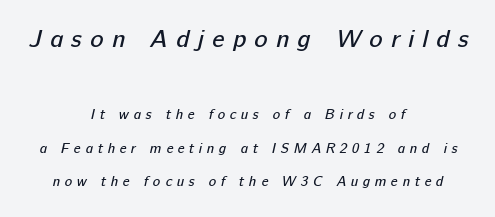
Q: Is the text bold? A: No.
Q: Is the text underlined? A: No.
Q: How is the paragraph aligned? A: Centered.
Q: Is the spacing between letters normal or unusually wide? A: Unusually wide.
Q: Is the spacing between lines tight, normal or loose? A: Loose.
Q: Which block of text is set in a larger size, the first (top) or the second (bottom)? A: The first (top) one.
